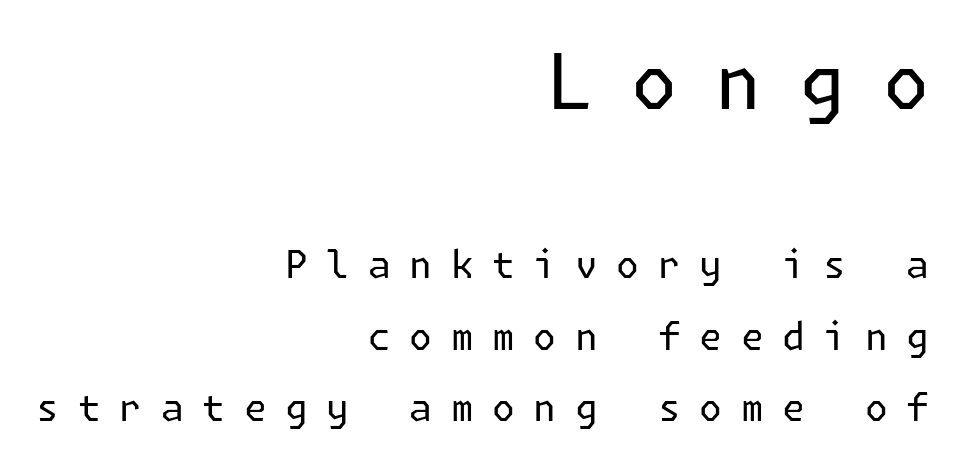
{"serif": "no", "italic": "no", "bold": "no", "weight": "regular", "width": "normal", "stroke_contrast": "low", "x_height": "medium", "underline": "no", "align": "right", "line_spacing_ratio": 1.88, "letter_spacing": "wide", "letter_spacing_em": 0.49, "larger_block": "first", "size_ratio": 2.03, "glyph_px": 77}
